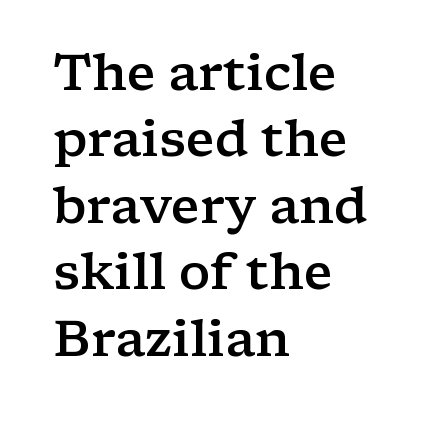
{"serif": "yes", "italic": "no", "bold": "semi", "weight": "semibold", "width": "wide", "stroke_contrast": "low", "x_height": "medium", "monospaced": "no", "underline": "no", "align": "left", "line_spacing": "normal", "line_spacing_ratio": 1.33, "letter_spacing": "normal", "letter_spacing_em": 0.0, "glyph_px": 50}
